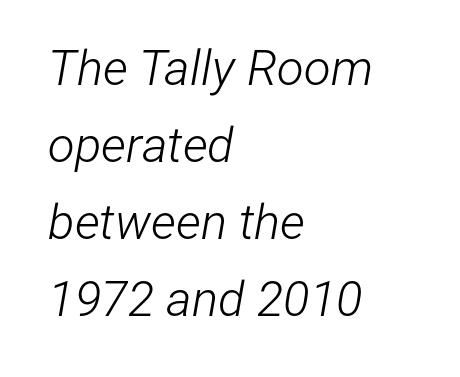
Posture: slanted. The passage shown is not underscored anywhere. The block of text has a typical density, with ordinary space between rows. The letterforms sit shoulder to shoulder at normal distance. Reading down the block, your eye returns to a fixed left position each line. Looks like regular typesetting: each glyph gets only the width it needs.
